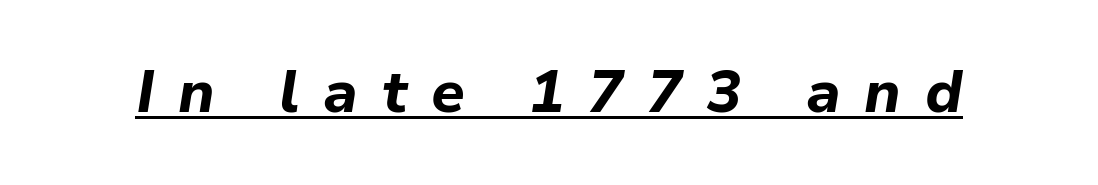
Q: Is the text bold? A: Yes.
Q: Is the text italic (slanted)? A: Yes, it leans right by about 9 degrees.
Q: Is the text underlined? A: Yes.
Q: Is the spacing between letters normal or unusually wide? A: Unusually wide.
Q: Width (condensed, normal, or wide)? A: Normal.
Q: Stroke contrast? A: Low.
Q: x-height? A: Medium.
Q: Monospaced? A: No.
